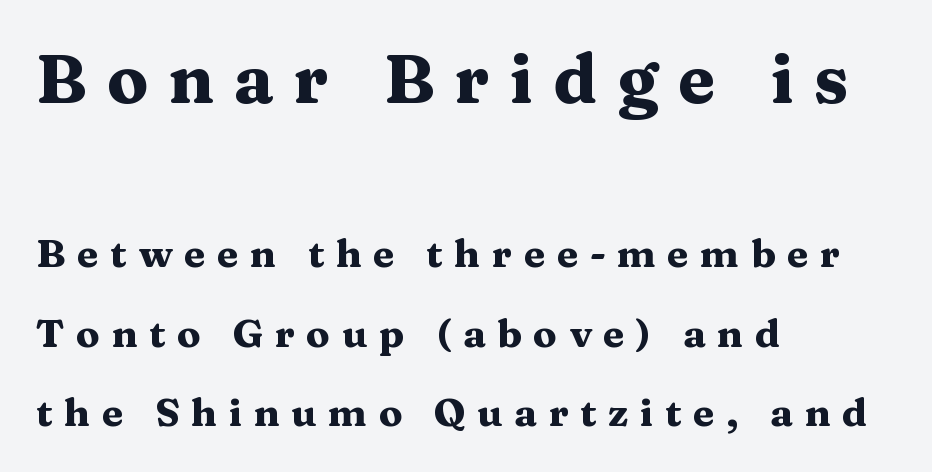
{"serif": "yes", "italic": "no", "bold": "yes", "weight": "heavy", "width": "wide", "stroke_contrast": "medium", "x_height": "medium", "monospaced": "no", "underline": "no", "align": "left", "line_spacing": "loose", "line_spacing_ratio": 2.03, "letter_spacing": "wide", "letter_spacing_em": 0.3, "larger_block": "first", "size_ratio": 1.74, "glyph_px": 68}
